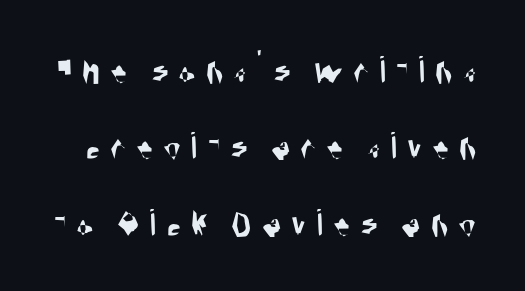
{"serif": "no", "width": "condensed", "stroke_contrast": "medium", "x_height": "large", "monospaced": "no", "underline": "no", "line_spacing": "loose", "line_spacing_ratio": 1.91, "letter_spacing": "wide", "letter_spacing_em": 0.25, "glyph_px": 40}
